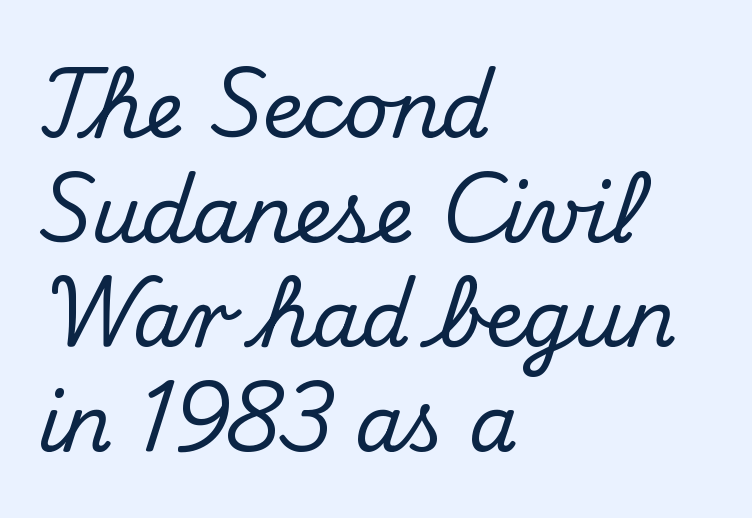
{"serif": "yes", "width": "normal", "stroke_contrast": "medium", "x_height": "small", "monospaced": "no", "underline": "no", "align": "left", "line_spacing": "normal", "line_spacing_ratio": 1.34, "letter_spacing": "normal", "letter_spacing_em": 0.0, "glyph_px": 78}
